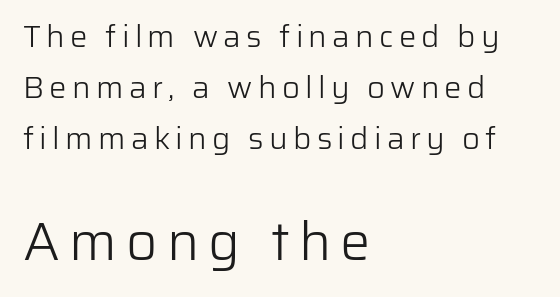
The image shows 54 px light sans-serif type, upright; set left-aligned, normal line spacing (1.64x), not underlined; the second (bottom) block is 1.74x larger; low stroke contrast and a medium x-height.
